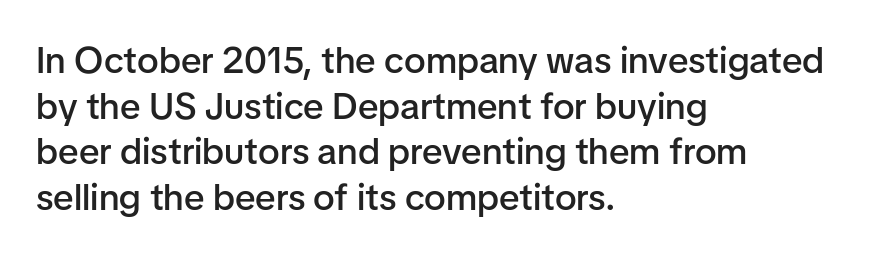
Font category for this specimen: sans-serif. This sample uses an upright cut, with every glyph sitting square on the baseline. A semibold gives these letters moderate extra thickness, short of bold. A typesetter would call this proportional, since set widths differ per character. Quick note: underline off.
